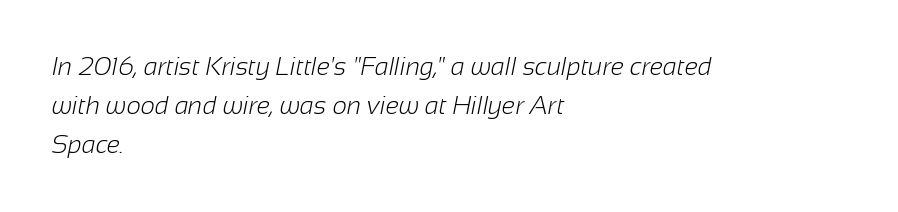
Q: Is the text bold? A: No.
Q: Is the text underlined? A: No.
Q: How is the paragraph aligned? A: Left-aligned.
Q: Is the spacing between letters normal or unusually wide? A: Normal.
Q: Is the spacing between lines tight, normal or loose? A: Normal.
